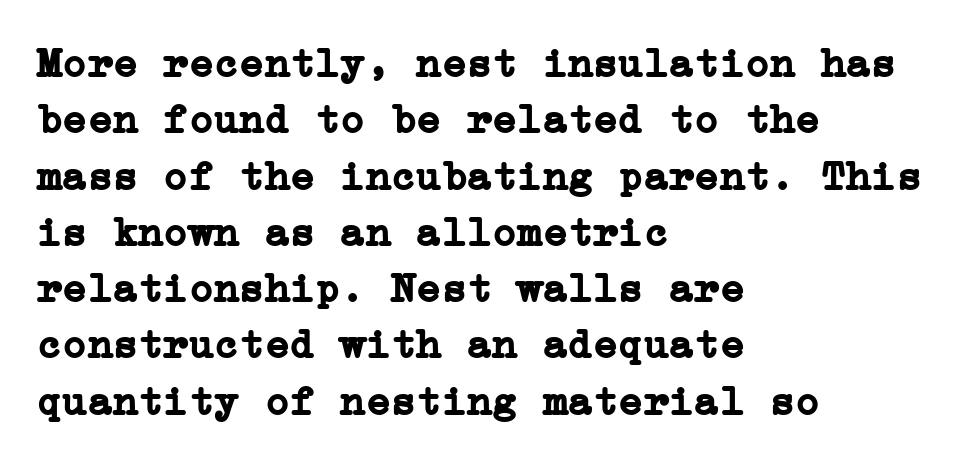
The image shows 42 px semibold serif type, upright; set left-aligned, normal line spacing (1.34x), normal letter spacing, not underlined; low stroke contrast and a medium x-height.
